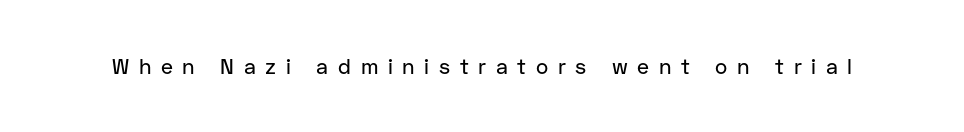
The image shows 21 px text type, upright; set unusually wide letter spacing (+0.46 em), not underlined.
